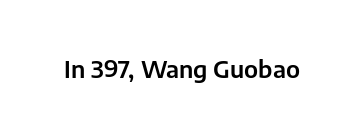
Q: Is the text italic (slanted)? A: No, it is upright.
Q: Is the text underlined? A: No.
Q: Is the spacing between letters normal or unusually wide? A: Normal.
